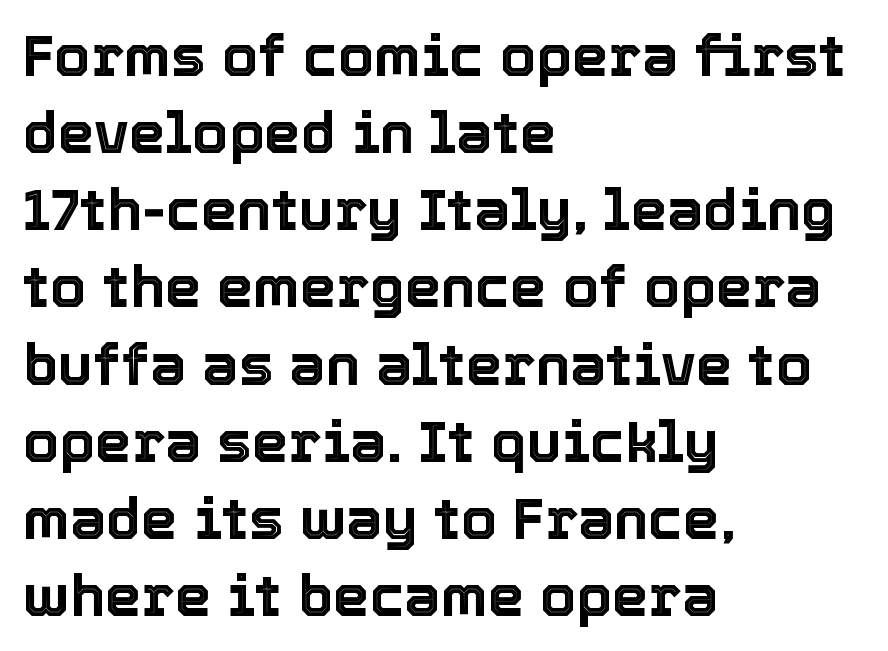
{"italic": "no", "width": "normal", "x_height": "medium", "monospaced": "no", "underline": "no", "align": "left", "line_spacing": "normal", "line_spacing_ratio": 1.33, "letter_spacing": "normal", "letter_spacing_em": 0.0, "glyph_px": 58}
